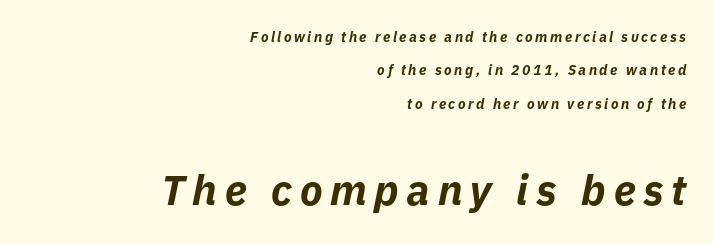
The ragged edge is on the left, which tells us the setting is flush right. The lettering tilts uniformly, giving the passage an italic look. Successive baselines arrive slowly, with a big drop between each. Which chunk is bigger? The second one — the bottom block dwarfs the top. Stroke thickness is high; the sample reads as a true bold. The zone under the glyphs is completely vacant.
